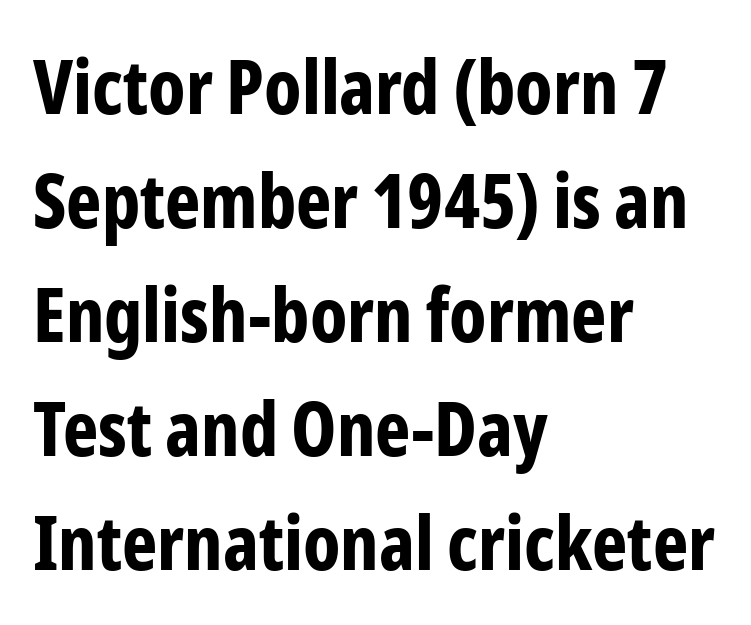
The rendering keeps characters at their native spacing. The face used here is a sans, in the tradition of grotesques and geometrics. Descenders hang freely into open space. The line-height multiplier appears to be the usual default. You could not count columns in this text — the font is proportionally spaced. The rendering anchors every line to the left-hand side.
